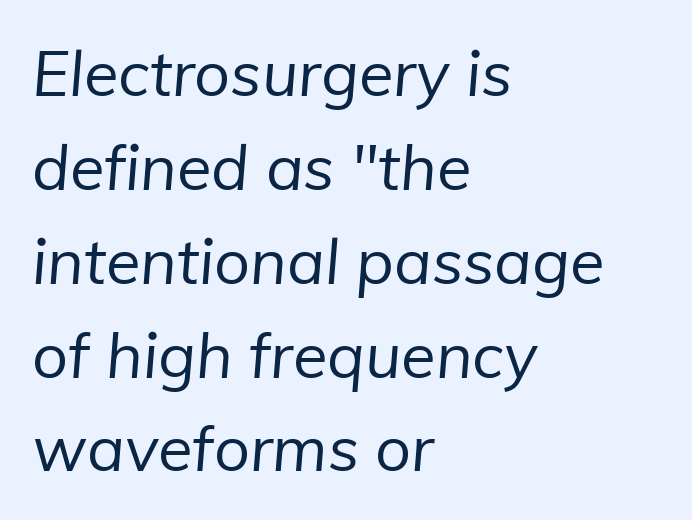
{"serif": "no", "bold": "no", "weight": "regular", "width": "normal", "stroke_contrast": "low", "x_height": "medium", "monospaced": "no", "underline": "no", "align": "left", "line_spacing": "normal", "line_spacing_ratio": 1.49, "letter_spacing": "normal", "letter_spacing_em": 0.0, "glyph_px": 63}
